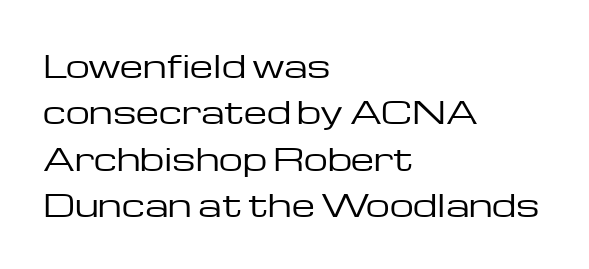
Q: Is the text bold? A: No.
Q: Is the text italic (slanted)? A: No, it is upright.
Q: Is the typeface a serif or a sans-serif typeface? A: Sans-serif.
Q: Is the text underlined? A: No.
Q: How is the paragraph aligned? A: Left-aligned.
Q: Is the spacing between letters normal or unusually wide? A: Normal.
Q: Is the spacing between lines tight, normal or loose? A: Normal.
Q: Width (condensed, normal, or wide)? A: Wide.
Q: Stroke contrast? A: Low.
Q: x-height? A: Medium.
Q: Monospaced? A: No.
